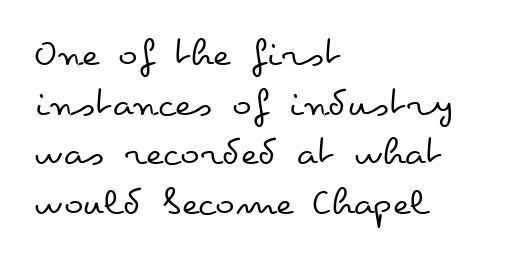
The image shows 41 px regular-weight, wide type, upright; set left-aligned, line spacing 1.21x, normal letter spacing, not underlined; low stroke contrast and a small x-height.
